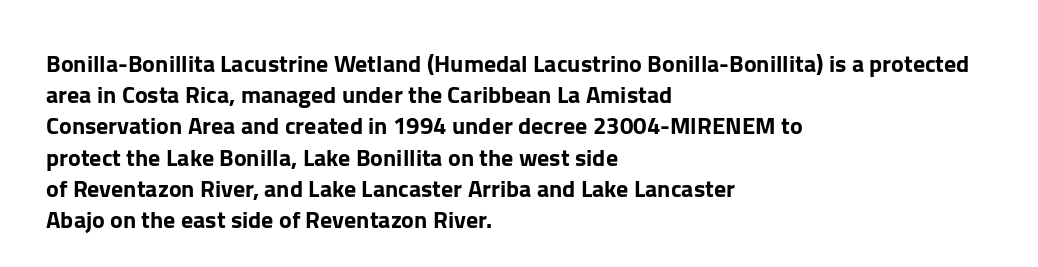
{"italic": "no", "underline": "no", "align": "left", "line_spacing": "normal", "line_spacing_ratio": 1.3, "letter_spacing": "normal", "letter_spacing_em": 0.0, "glyph_px": 24}
